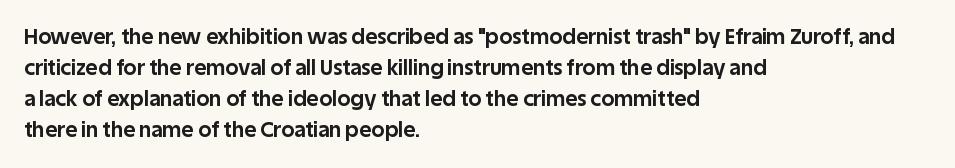
The image shows 21 px bold type, upright; set left-aligned, normal line spacing (1.48x), normal letter spacing, not underlined.
